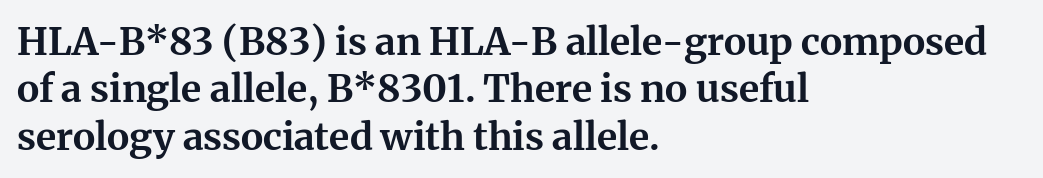
{"serif": "yes", "italic": "no", "bold": "yes", "weight": "bold", "width": "normal", "stroke_contrast": "medium", "x_height": "medium", "monospaced": "no", "underline": "no", "align": "left", "line_spacing": "normal", "line_spacing_ratio": 1.25, "letter_spacing": "normal", "letter_spacing_em": 0.0, "glyph_px": 38}
